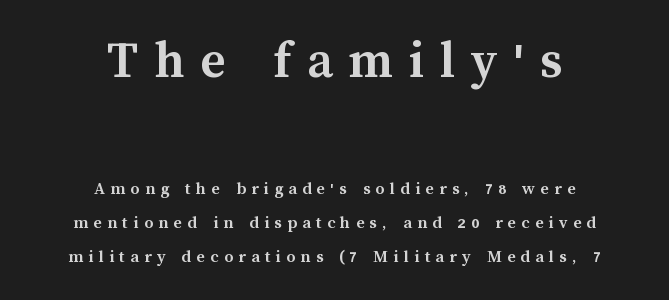
One glance says open: line gaps are wider than usual. Note the varied advance widths — an 'i' is clearly narrower than an 'm'. The lettering stays uniformly vertical, giving the passage a roman look. Of the two passages, the one on top uses the larger point size. Teacher's note: observe the equal gaps on both sides — that is centered alignment.
